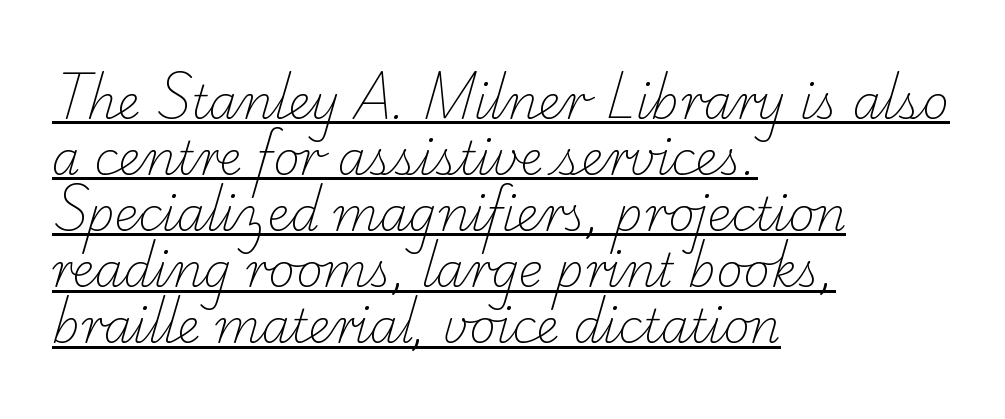
The image shows 46 px light serif type; set left-aligned, line spacing 1.22x, normal letter spacing, underlined; low stroke contrast and a small x-height.
